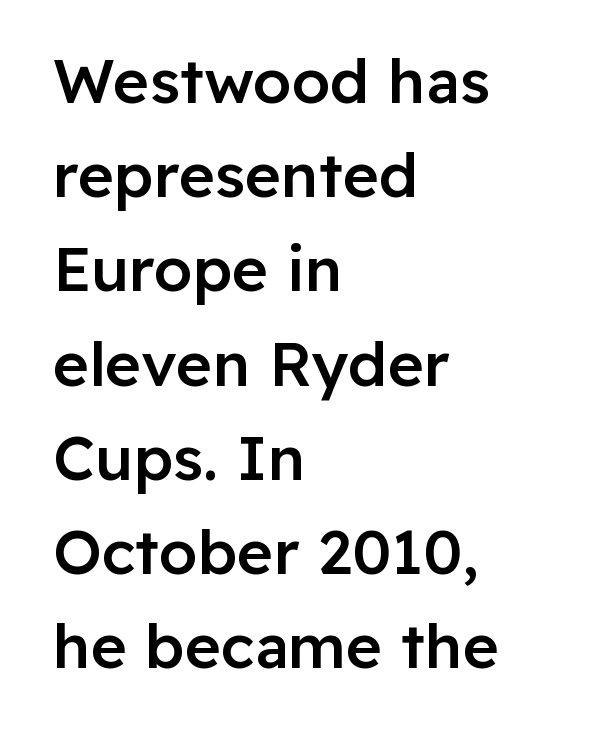
Line starts are locked; line ends wander. You could not count columns in this text — the font is proportionally spaced. Anything drawn beneath the words? Only blank space. Honestly, the letter spacing is just normal — you wouldn't notice it. The lines sit at an ordinary, default distance from one another.
